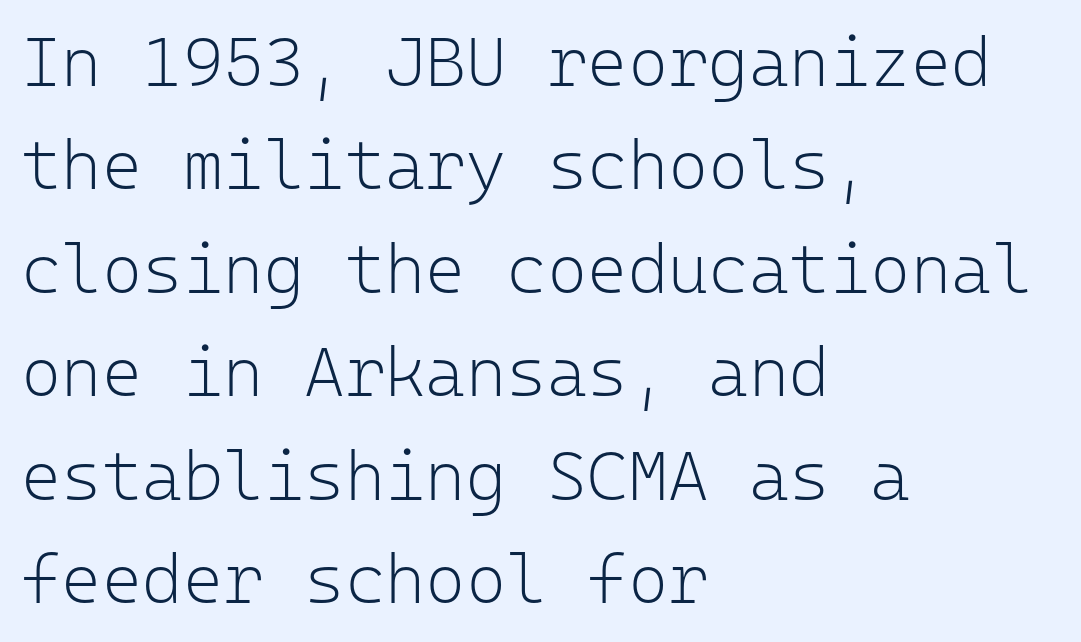
{"serif": "no", "italic": "no", "bold": "no", "weight": "light", "width": "normal", "stroke_contrast": "low", "x_height": "medium", "monospaced": "yes", "underline": "no", "align": "left", "line_spacing": "normal", "line_spacing_ratio": 1.5, "letter_spacing": "normal", "letter_spacing_em": 0.0, "glyph_px": 69}
